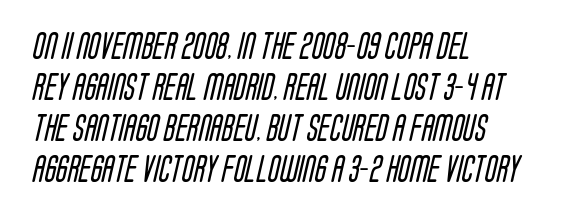
The letters look calm and open, with moderate or lighter stems. Reading down the block, your eye returns to a fixed left position each line. Look at the tracking — it's just the regular setting, nothing added. Rows of type keep a routine distance in the vertical direction. The space directly below the letters is spotless.
